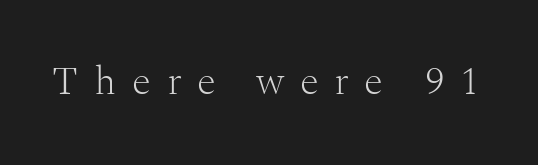
{"serif": "yes", "italic": "no", "bold": "no", "weight": "light", "width": "normal", "stroke_contrast": "medium", "x_height": "medium", "monospaced": "no", "underline": "no", "letter_spacing": "wide", "letter_spacing_em": 0.41, "glyph_px": 39}
